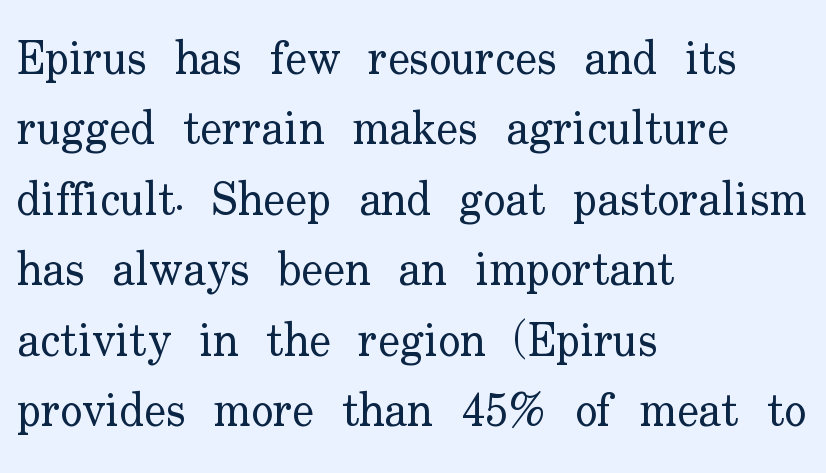
The image shows 46 px regular-weight serif type, upright; set left-aligned, normal line spacing (1.53x), normal letter spacing, not underlined; low stroke contrast and a small x-height.
